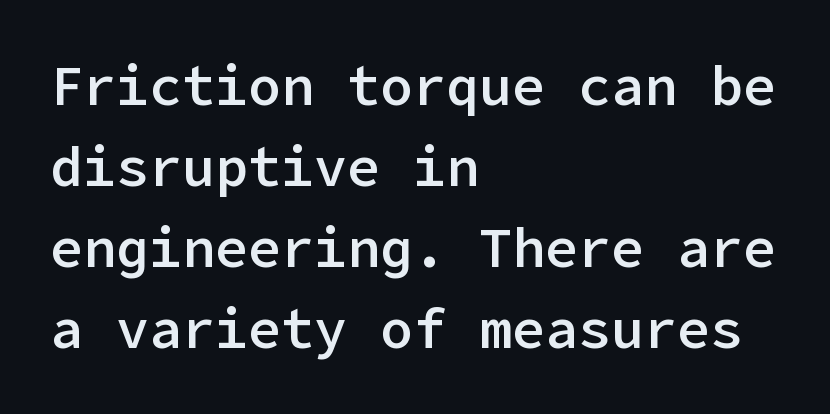
Q: Is the text bold? A: Semi-bold.
Q: Is the text italic (slanted)? A: No, it is upright.
Q: Is the typeface a serif or a sans-serif typeface? A: Sans-serif.
Q: Is the text underlined? A: No.
Q: How is the paragraph aligned? A: Left-aligned.
Q: Is the spacing between letters normal or unusually wide? A: Normal.
Q: Is the spacing between lines tight, normal or loose? A: Normal.
Q: Width (condensed, normal, or wide)? A: Normal.
Q: Stroke contrast? A: Low.
Q: x-height? A: Medium.
